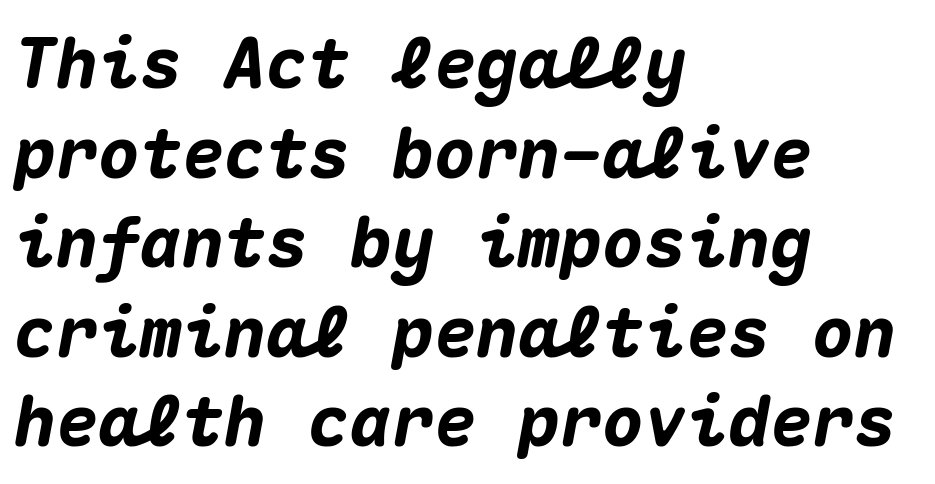
The image shows 70 px heavy type, italic (leaning right), monospaced; set left-aligned, normal line spacing (1.28x), normal letter spacing, not underlined; medium stroke contrast and a medium x-height.
